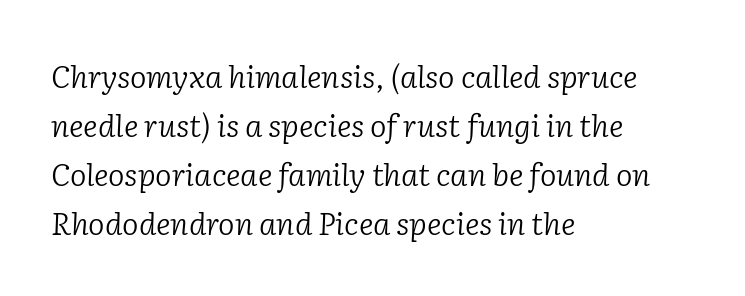
Honestly, the row spacing looks completely unremarkable. Proportional: the letters do not fall into vertical columns. Heft: none added — not bold. Short and long lines alike share a common starting point at left. Check the space under the baseline: it is left empty.
